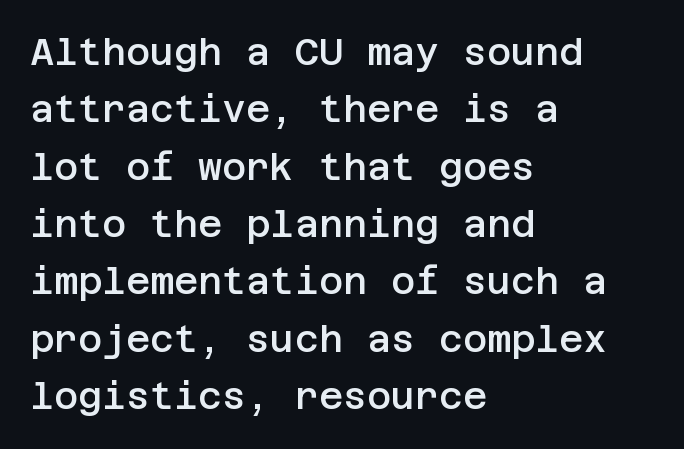
The image shows 37 px semibold sans-serif type, upright; set left-aligned, normal line spacing (1.55x), normal letter spacing, not underlined; low stroke contrast and a large x-height.
